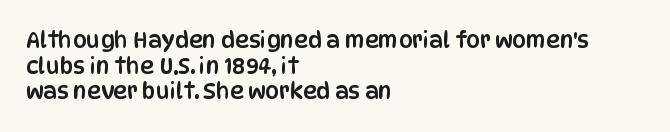
{"italic": "no", "underline": "no", "align": "left", "line_spacing_ratio": 1.16, "letter_spacing": "normal", "letter_spacing_em": 0.0, "glyph_px": 22}
